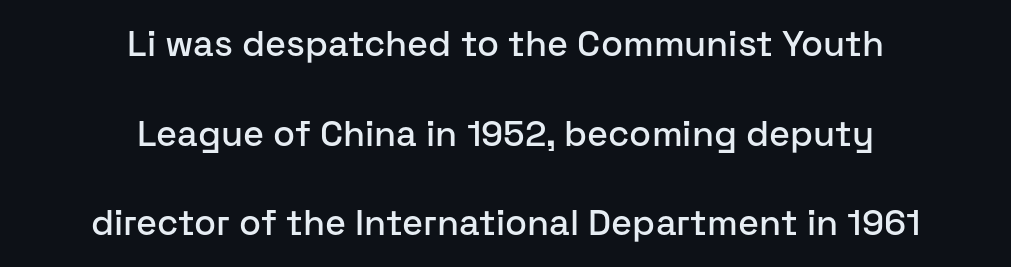
Interline gaps are noticeably wide in this sample. These lines keep a tight, regular rhythm from letter to letter. Letters rest on an invisible, unmarked baseline. Typeset on center — no edge is straight. Do the letters lean? They stand straight. The face used here is a sans, in the tradition of grotesques and geometrics.
